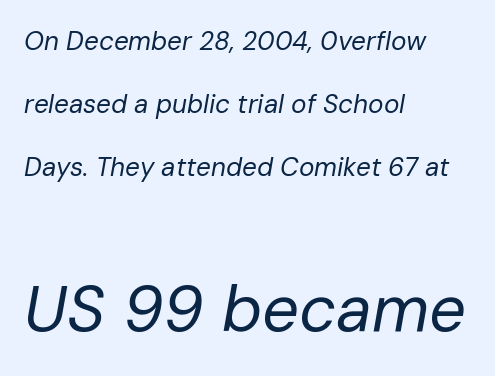
{"italic": "yes", "lean": "right", "slant_degrees": 10, "bold": "no", "weight": "regular", "width": "normal", "stroke_contrast": "low", "x_height": "medium", "monospaced": "no", "underline": "no", "align": "left", "line_spacing": "loose", "line_spacing_ratio": 2.43, "letter_spacing": "normal", "letter_spacing_em": 0.0, "larger_block": "second", "size_ratio": 2.5, "glyph_px": 65}
